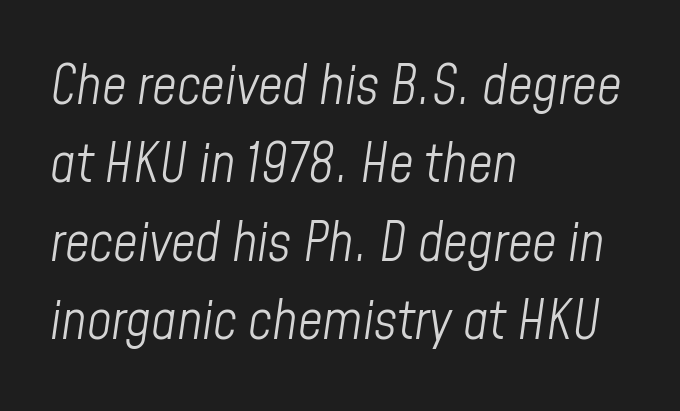
The image shows 54 px light, condensed type, italic (leaning right); set left-aligned, normal line spacing (1.45x), normal letter spacing, not underlined; low stroke contrast and a medium x-height.
